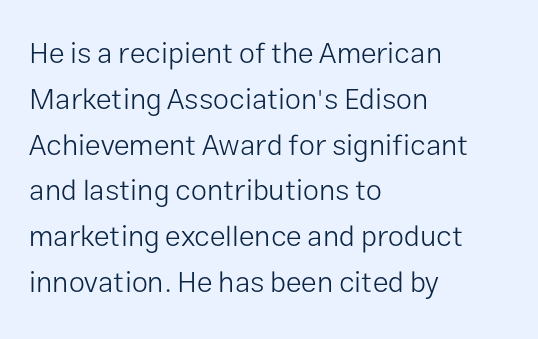
The image shows 29 px light sans-serif type, upright; set left-aligned, normal line spacing (1.58x), normal letter spacing, not underlined; low stroke contrast and a medium x-height.
